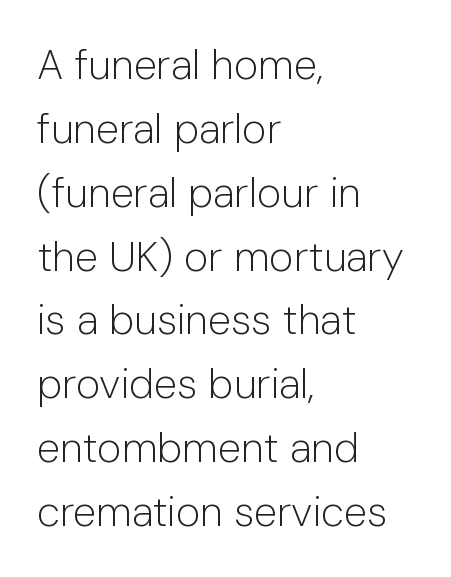
{"serif": "no", "italic": "no", "bold": "no", "weight": "light", "width": "normal", "stroke_contrast": "low", "x_height": "medium", "monospaced": "no", "underline": "no", "align": "left", "line_spacing": "normal", "line_spacing_ratio": 1.52, "letter_spacing": "normal", "letter_spacing_em": 0.0, "glyph_px": 42}
